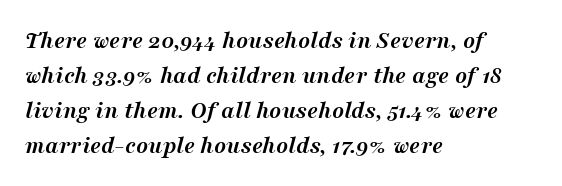
{"italic": "yes", "lean": "right", "slant_degrees": 16, "bold": "yes", "underline": "no", "align": "left", "line_spacing": "normal", "line_spacing_ratio": 1.4, "letter_spacing": "normal", "letter_spacing_em": 0.0, "glyph_px": 25}
